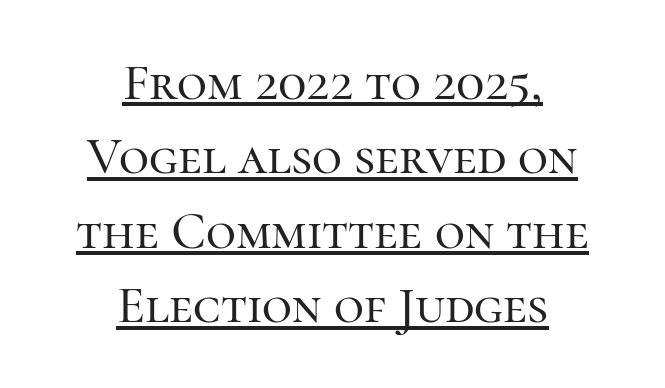
What stands out about the letter spacing? Nothing — it is the standard amount. Each new line begins a customary step beneath the previous one. The face used here is proportionally spaced, like ordinary book or web type. Students, observe the line beneath the letters — that is underlining.
